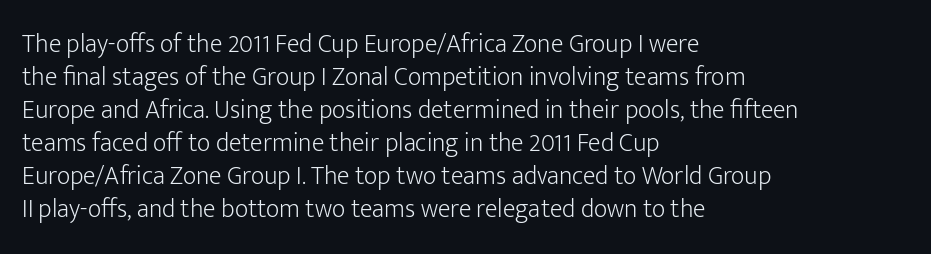
The image shows 26 px text type, upright; set left-aligned, normal line spacing (1.27x), normal letter spacing, not underlined.
